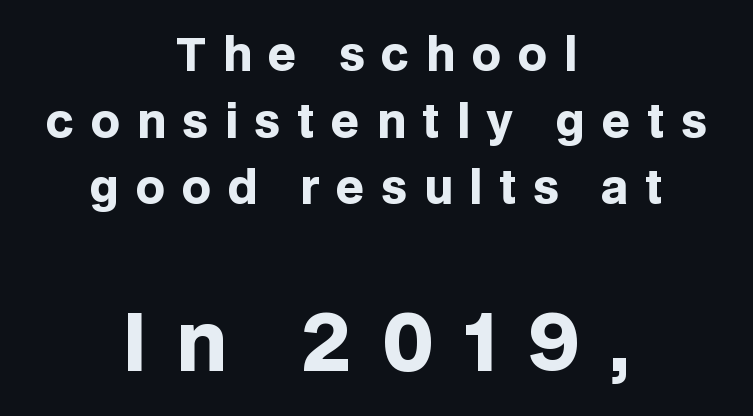
{"serif": "no", "italic": "no", "bold": "yes", "weight": "heavy", "width": "normal", "stroke_contrast": "low", "x_height": "large", "monospaced": "no", "underline": "no", "align": "center", "line_spacing": "normal", "line_spacing_ratio": 1.48, "letter_spacing": "wide", "letter_spacing_em": 0.37, "larger_block": "second", "size_ratio": 1.76, "glyph_px": 79}
